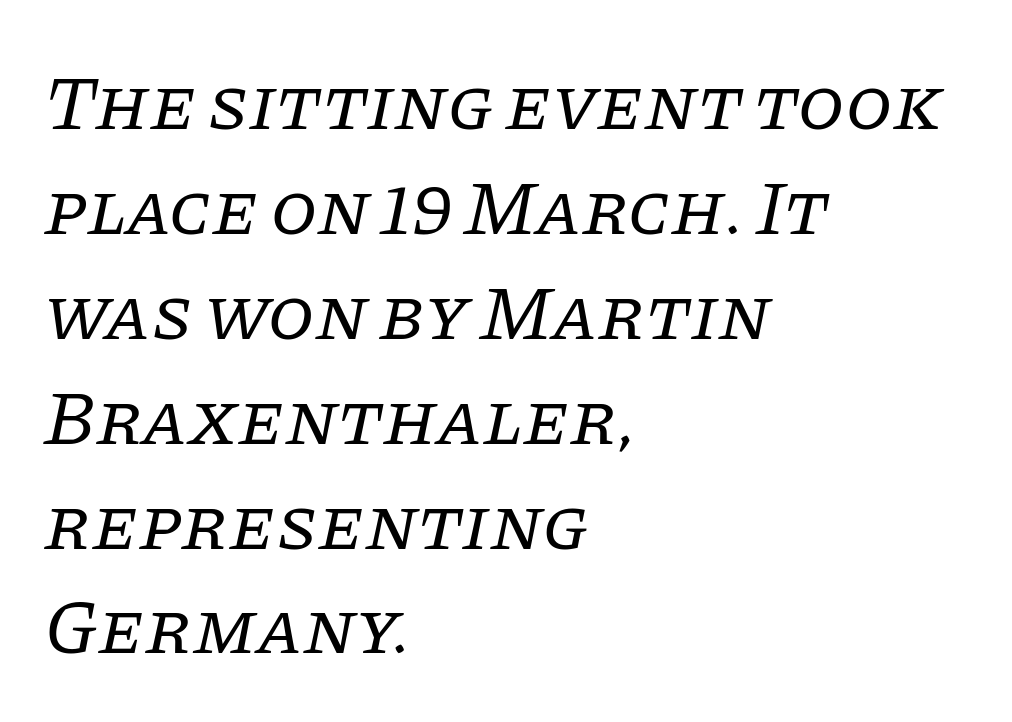
The image shows 76 px regular-weight serif type, italic (leaning right); set left-aligned, normal line spacing (1.38x), normal letter spacing, not underlined; low stroke contrast and a large x-height.
